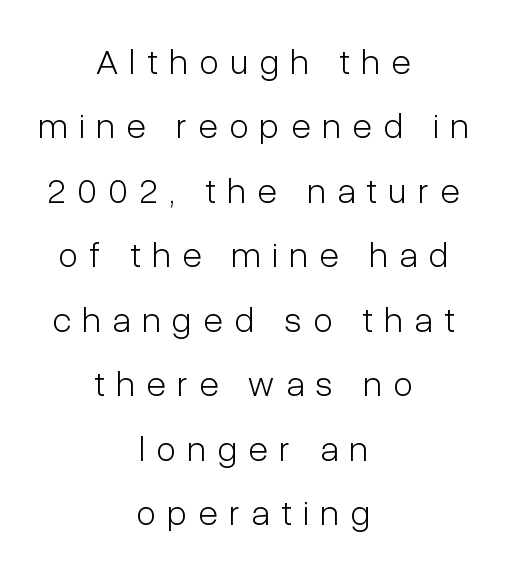
Q: Is the text bold? A: No.
Q: Is the text italic (slanted)? A: No, it is upright.
Q: Is the typeface a serif or a sans-serif typeface? A: Sans-serif.
Q: Is the text underlined? A: No.
Q: How is the paragraph aligned? A: Centered.
Q: Is the spacing between letters normal or unusually wide? A: Unusually wide.
Q: Width (condensed, normal, or wide)? A: Condensed.
Q: Stroke contrast? A: Low.
Q: x-height? A: Medium.
Q: Monospaced? A: No.
